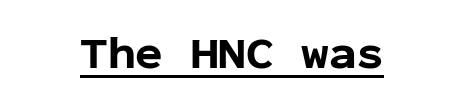
Q: Is the text bold? A: Yes.
Q: Is the text italic (slanted)? A: No, it is upright.
Q: Is the typeface a serif or a sans-serif typeface? A: Sans-serif.
Q: Is the text underlined? A: Yes.
Q: How is the paragraph aligned? A: Centered.
Q: Is the spacing between letters normal or unusually wide? A: Normal.
Q: Width (condensed, normal, or wide)? A: Normal.
Q: Stroke contrast? A: Low.
Q: x-height? A: Medium.
Q: Monospaced? A: Yes.
